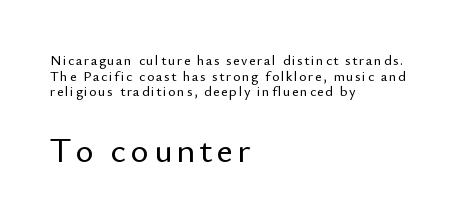
{"serif": "no", "italic": "no", "width": "normal", "stroke_contrast": "low", "x_height": "small", "monospaced": "no", "underline": "no", "align": "left", "line_spacing": "tight", "line_spacing_ratio": 1.11, "larger_block": "second", "size_ratio": 2.5, "glyph_px": 35}
